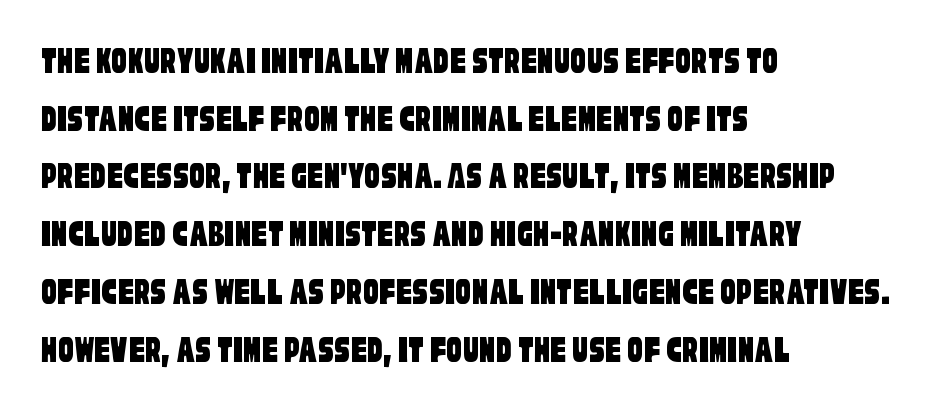
The passage is arranged the way most books set body copy — flush left. The line texture is even and compact thanks to regular tracking. The typeface chosen for these lines omits serifs. The passage shown is typed in a proportional face where columns would drift. The lines sit at an ordinary, default distance from one another. Decoration check: the copy has no underline.
